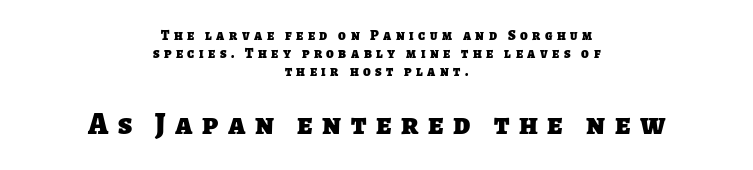
The image shows 30 px heavy sans-serif type; set centered, normal line spacing (1.28x), unusually wide letter spacing (+0.32 em), not underlined; the second (bottom) block is 2.14x larger; low stroke contrast and a large x-height.
